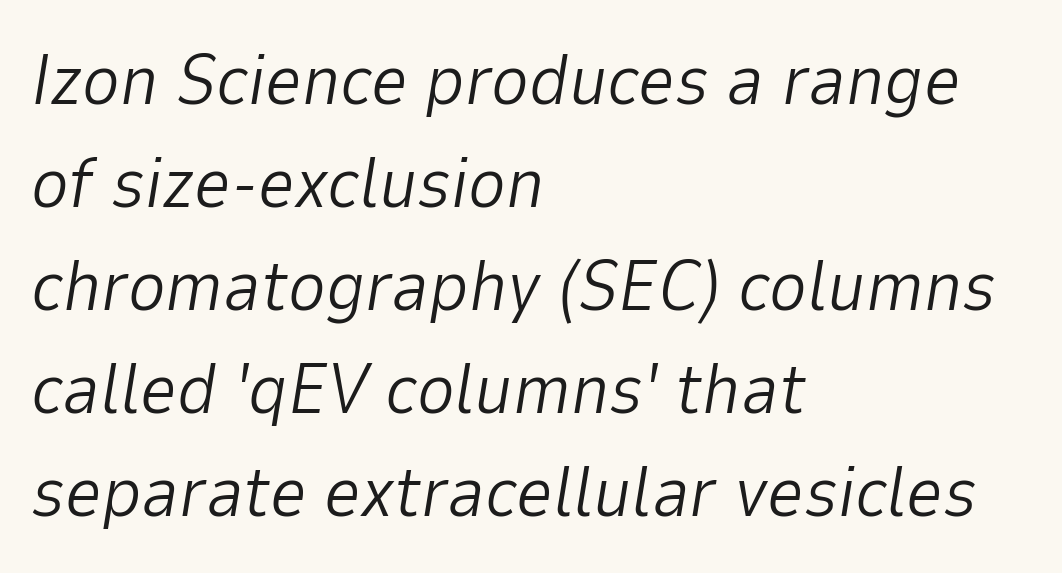
This sample has the flowing, uneven cadence of proportional lettering. The strokes are not fattened; the text isn't bold. If you drew a ruler down the left edge, every line would touch it. The glyphs are unaccompanied by any horizontal stroke below them.
